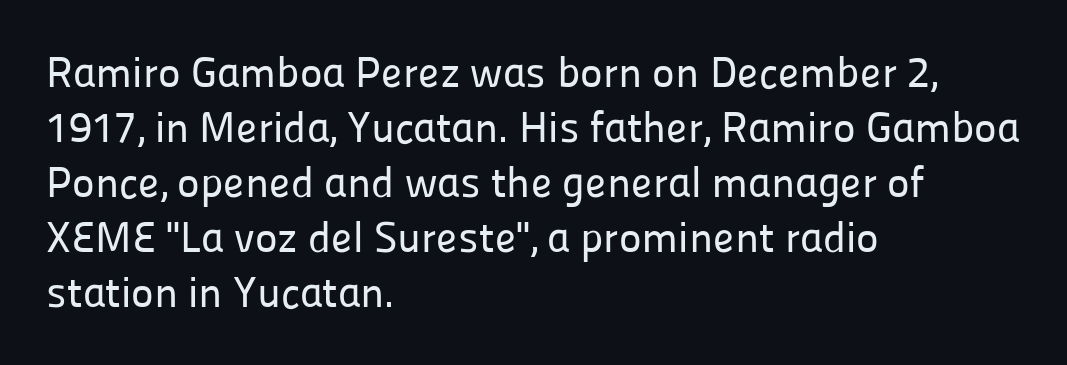
Posture: upright roman. Leftover space on each line is placed entirely after the last word. The rendering uses natural spacing where letterforms have individual widths. No extra tracking has been applied to these lines.
